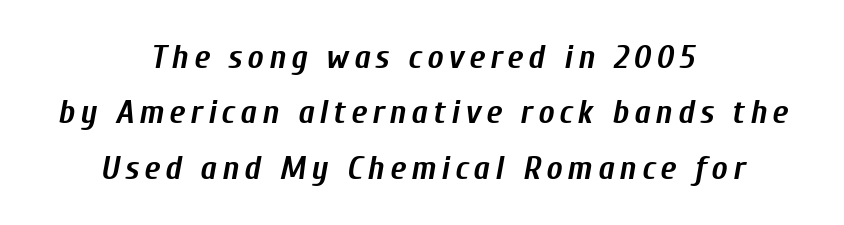
{"italic": "yes", "lean": "right", "slant_degrees": 10, "bold": "yes", "weight": "semibold", "width": "condensed", "stroke_contrast": "low", "x_height": "medium", "monospaced": "no", "underline": "no", "align": "center", "line_spacing": "normal", "line_spacing_ratio": 1.63, "glyph_px": 34}
